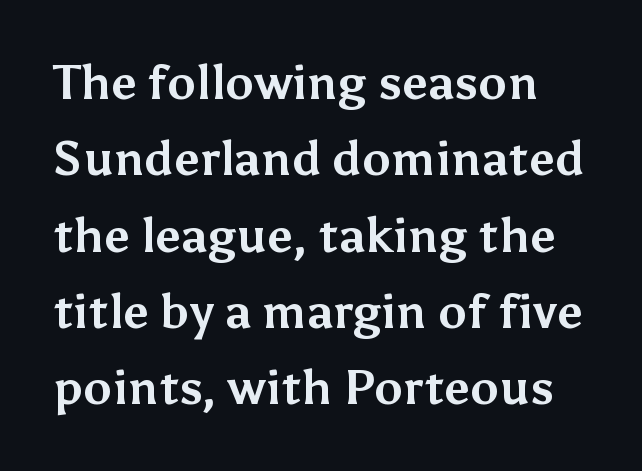
Q: Is the text bold? A: Yes.
Q: Is the text italic (slanted)? A: No, it is upright.
Q: Is the typeface a serif or a sans-serif typeface? A: Sans-serif.
Q: Is the text underlined? A: No.
Q: Is the spacing between letters normal or unusually wide? A: Normal.
Q: Is the spacing between lines tight, normal or loose? A: Normal.
Q: Width (condensed, normal, or wide)? A: Normal.
Q: Stroke contrast? A: Medium.
Q: x-height? A: Medium.
Q: Monospaced? A: No.
